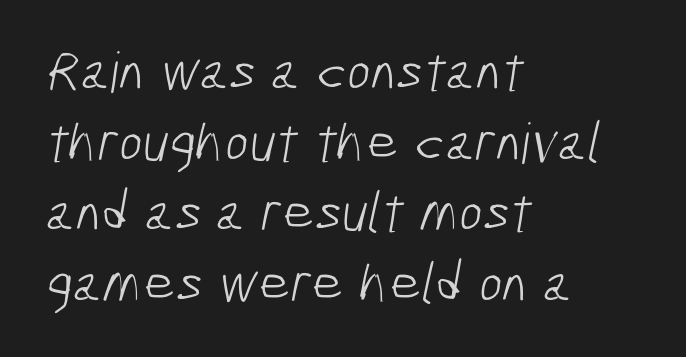
{"serif": "no", "bold": "no", "weight": "light", "width": "condensed", "stroke_contrast": "low", "x_height": "medium", "monospaced": "no", "underline": "no", "align": "left", "line_spacing": "normal", "line_spacing_ratio": 1.26, "letter_spacing": "normal", "letter_spacing_em": 0.0, "glyph_px": 56}
